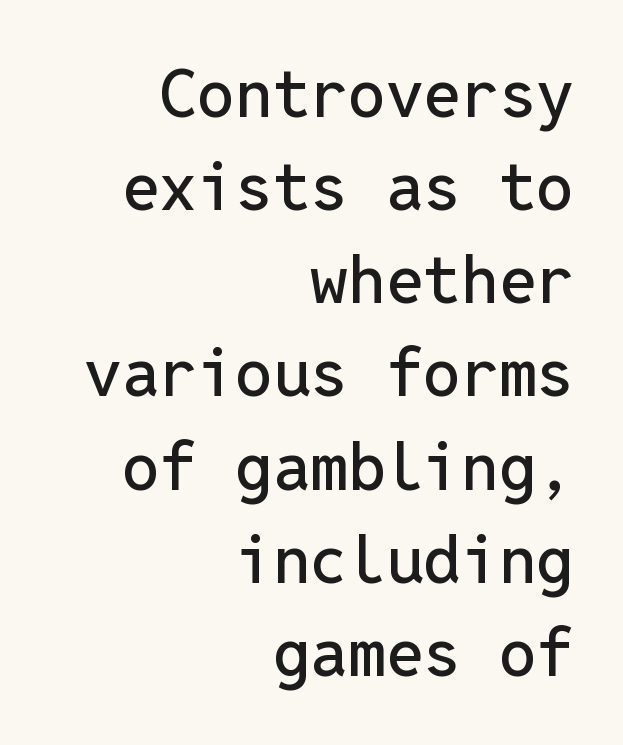
Q: Is the text italic (slanted)? A: No, it is upright.
Q: Is the typeface a serif or a sans-serif typeface? A: Sans-serif.
Q: Is the text underlined? A: No.
Q: How is the paragraph aligned? A: Right-aligned.
Q: Is the spacing between letters normal or unusually wide? A: Normal.
Q: Is the spacing between lines tight, normal or loose? A: Normal.
Q: Width (condensed, normal, or wide)? A: Normal.
Q: Stroke contrast? A: Low.
Q: x-height? A: Medium.
Q: Monospaced? A: Yes.
